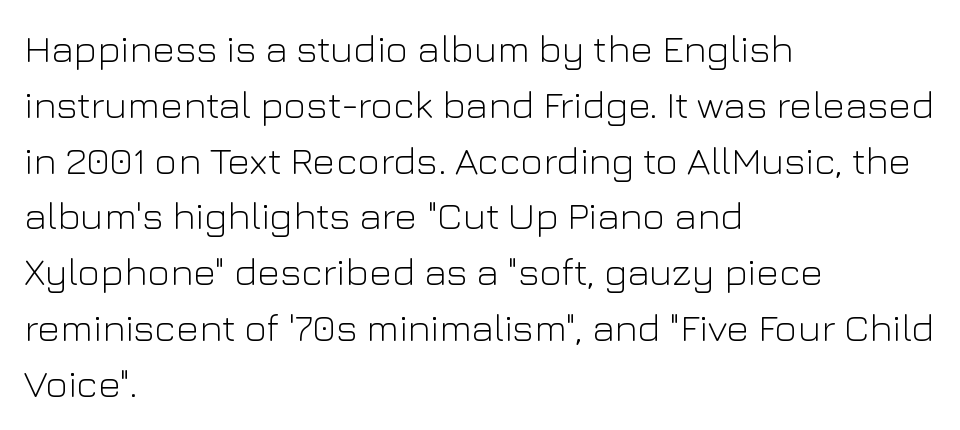
Grotesque or geometric, the face here clearly has no serifs. Vertical stems look standard width or narrower in stroke. How are the letters spaced? Ordinarily, with no added tracking. The rendering anchors every line to the left-hand side. The zone under the glyphs is completely vacant. Evenly set lines give the paragraph a standard silhouette.
